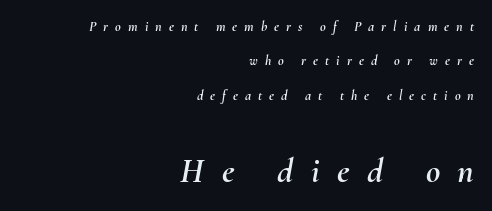
{"italic": "yes", "lean": "right", "slant_degrees": 10, "width": "normal", "stroke_contrast": "medium", "x_height": "small", "monospaced": "no", "underline": "no", "align": "right", "line_spacing": "loose", "line_spacing_ratio": 2.45, "letter_spacing": "wide", "letter_spacing_em": 0.5, "larger_block": "second", "size_ratio": 2.5, "glyph_px": 35}
